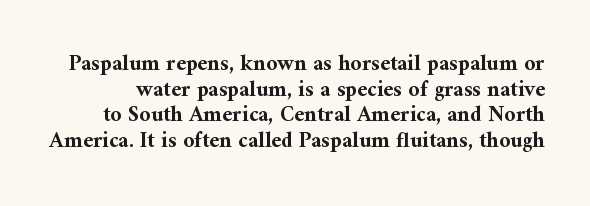
The image shows 22 px bold type, upright; set line spacing 1.16x, normal letter spacing, not underlined.
